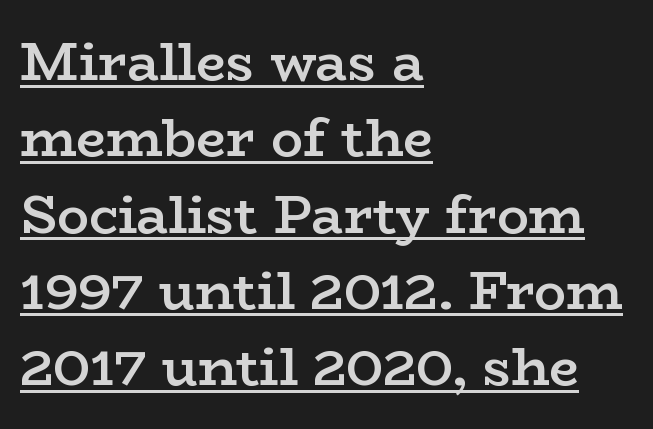
Q: Is the text bold? A: Semi-bold.
Q: Is the text italic (slanted)? A: No, it is upright.
Q: Is the typeface a serif or a sans-serif typeface? A: Serif.
Q: Is the text underlined? A: Yes.
Q: How is the paragraph aligned? A: Left-aligned.
Q: Is the spacing between letters normal or unusually wide? A: Normal.
Q: Is the spacing between lines tight, normal or loose? A: Normal.
Q: Width (condensed, normal, or wide)? A: Wide.
Q: Stroke contrast? A: Low.
Q: x-height? A: Medium.
Q: Monospaced? A: No.
